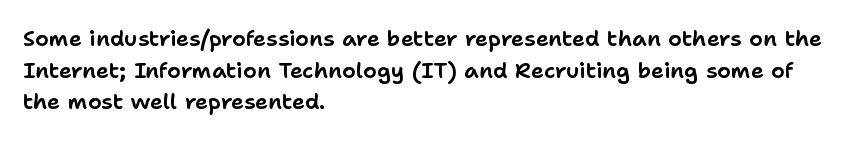
Q: Is the text italic (slanted)? A: No, it is upright.
Q: Is the text underlined? A: No.
Q: How is the paragraph aligned? A: Left-aligned.
Q: Is the spacing between letters normal or unusually wide? A: Normal.
Q: Is the spacing between lines tight, normal or loose? A: Normal.
